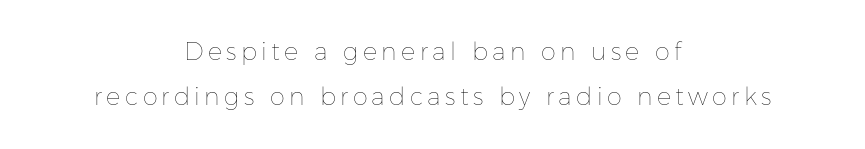
The image shows 24 px text type, upright; set centered, line spacing 1.88x, not underlined.
